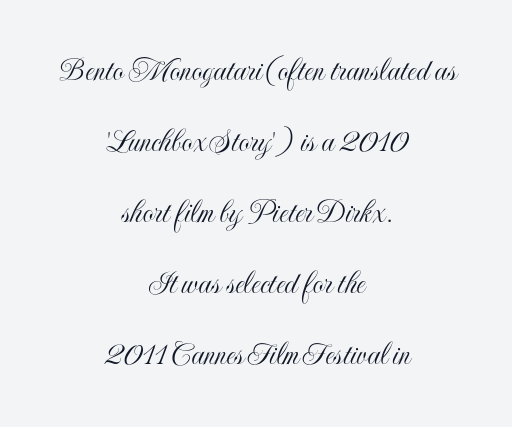
{"width": "condensed", "x_height": "small", "monospaced": "no", "underline": "no", "align": "center", "line_spacing": "loose", "line_spacing_ratio": 2.09, "letter_spacing": "normal", "letter_spacing_em": 0.0, "glyph_px": 34}
